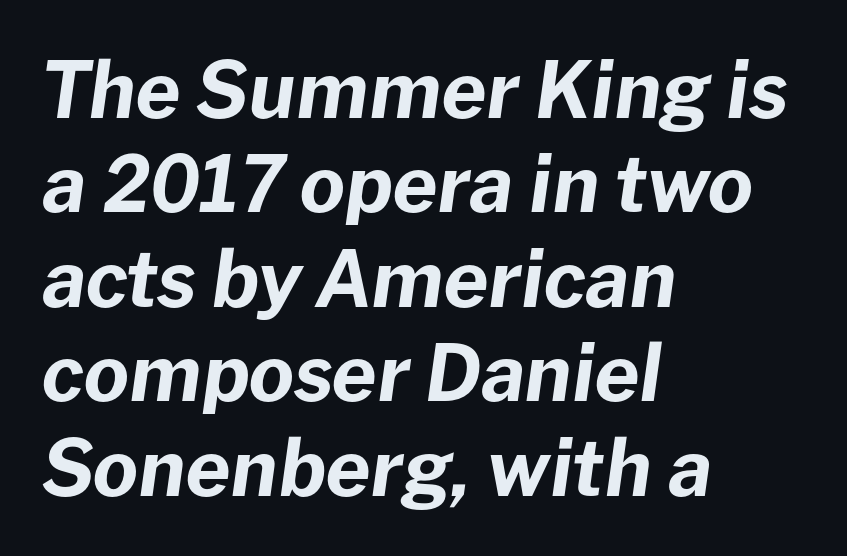
Q: Is the text bold? A: Yes.
Q: Is the text italic (slanted)? A: Yes, it leans right by about 8 degrees.
Q: Is the text underlined? A: No.
Q: How is the paragraph aligned? A: Left-aligned.
Q: Is the spacing between letters normal or unusually wide? A: Normal.
Q: Width (condensed, normal, or wide)? A: Normal.
Q: Stroke contrast? A: Low.
Q: x-height? A: Medium.
Q: Monospaced? A: No.
